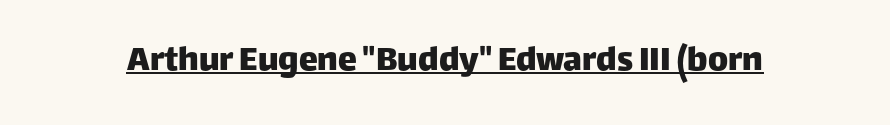
{"serif": "no", "italic": "no", "width": "normal", "stroke_contrast": "low", "x_height": "large", "monospaced": "no", "underline": "yes", "letter_spacing": "normal", "letter_spacing_em": 0.0, "glyph_px": 38}
